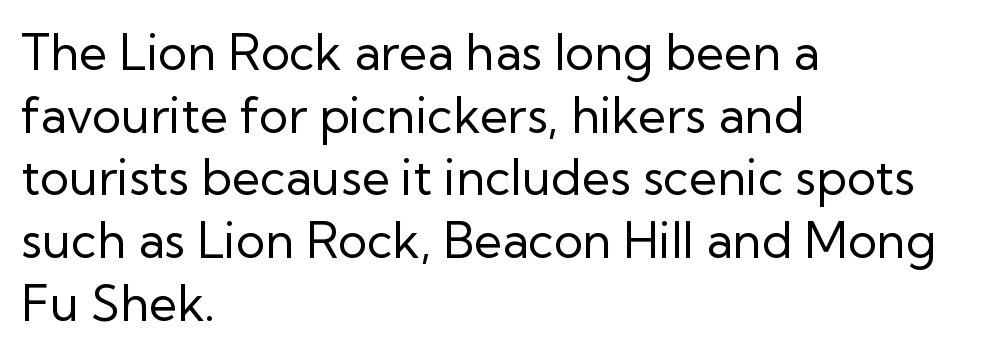
Notice how the stems are strictly vertical — no italics here. These lines are set flush left with a ragged right edge. Glyph-to-glyph distance matches everyday printed text. A sans-serif font was chosen for this passage. Is this a heavy cut? Hardly; it is regular or lighter. Clear beneath every line of the passage.
